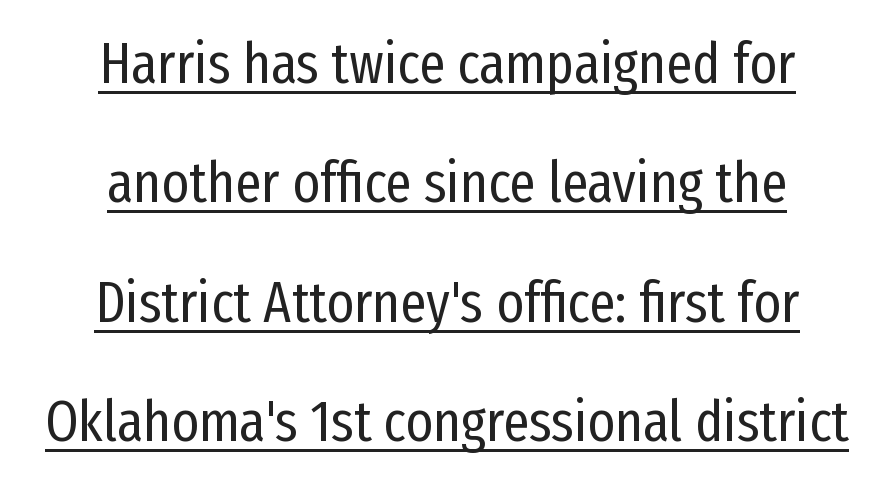
Q: Is the text bold? A: No.
Q: Is the text italic (slanted)? A: No, it is upright.
Q: Is the typeface a serif or a sans-serif typeface? A: Sans-serif.
Q: Is the text underlined? A: Yes.
Q: How is the paragraph aligned? A: Centered.
Q: Is the spacing between letters normal or unusually wide? A: Normal.
Q: Is the spacing between lines tight, normal or loose? A: Loose.
Q: Width (condensed, normal, or wide)? A: Condensed.
Q: Stroke contrast? A: Low.
Q: x-height? A: Medium.
Q: Monospaced? A: No.
